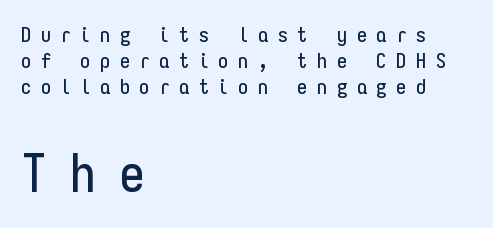
{"serif": "no", "italic": "no", "width": "condensed", "stroke_contrast": "low", "x_height": "medium", "monospaced": "yes", "underline": "no", "align": "left", "line_spacing_ratio": 1.24, "letter_spacing": "wide", "letter_spacing_em": 0.44, "larger_block": "second", "size_ratio": 2.48, "glyph_px": 52}
